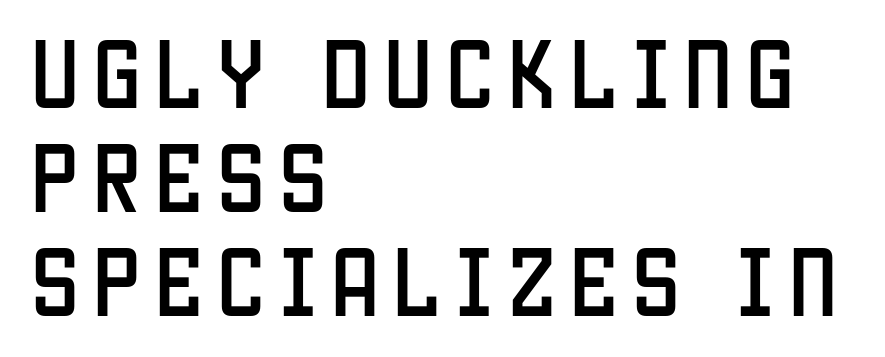
{"serif": "no", "italic": "no", "width": "condensed", "stroke_contrast": "low", "x_height": "large", "monospaced": "no", "underline": "no", "align": "left", "line_spacing": "normal", "line_spacing_ratio": 1.35, "glyph_px": 77}
